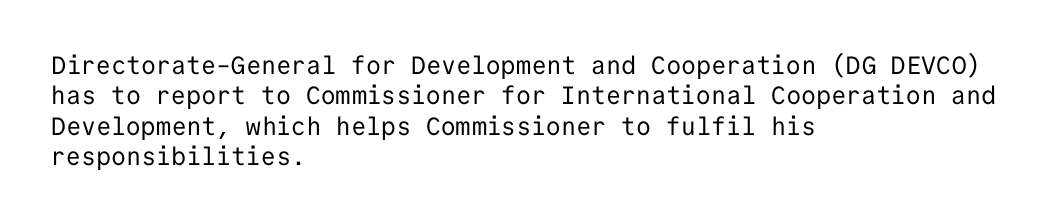
Q: Is the text bold? A: No.
Q: Is the text italic (slanted)? A: No, it is upright.
Q: Is the text underlined? A: No.
Q: How is the paragraph aligned? A: Left-aligned.
Q: Is the spacing between letters normal or unusually wide? A: Normal.
